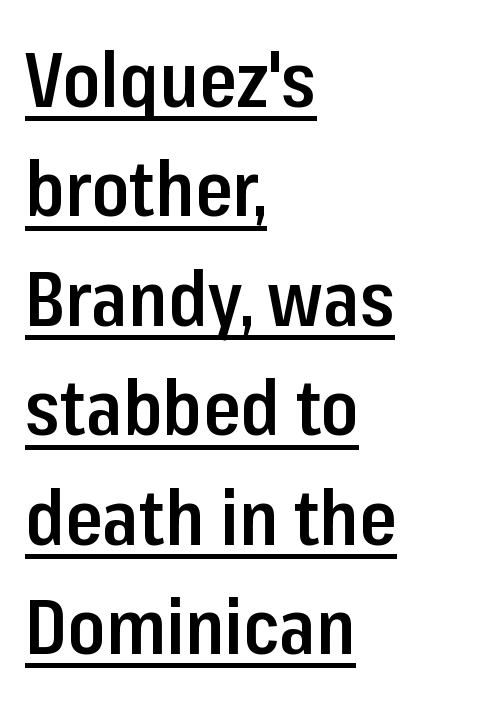
Q: Is the text bold? A: Semi-bold.
Q: Is the text italic (slanted)? A: No, it is upright.
Q: Is the typeface a serif or a sans-serif typeface? A: Sans-serif.
Q: Is the text underlined? A: Yes.
Q: How is the paragraph aligned? A: Left-aligned.
Q: Is the spacing between letters normal or unusually wide? A: Normal.
Q: Is the spacing between lines tight, normal or loose? A: Normal.
Q: Width (condensed, normal, or wide)? A: Condensed.
Q: Stroke contrast? A: Low.
Q: x-height? A: Medium.
Q: Monospaced? A: No.
